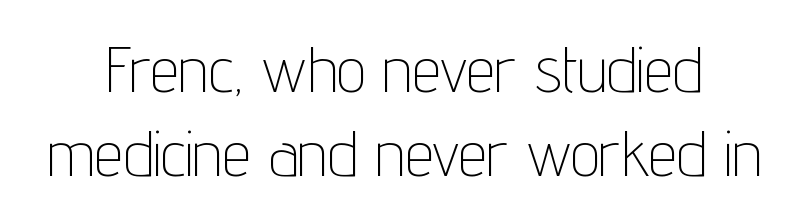
Q: Is the text bold? A: No.
Q: Is the text italic (slanted)? A: No, it is upright.
Q: Is the typeface a serif or a sans-serif typeface? A: Sans-serif.
Q: Is the text underlined? A: No.
Q: Is the spacing between letters normal or unusually wide? A: Normal.
Q: Is the spacing between lines tight, normal or loose? A: Normal.
Q: Width (condensed, normal, or wide)? A: Condensed.
Q: Stroke contrast? A: Low.
Q: x-height? A: Medium.
Q: Monospaced? A: No.
